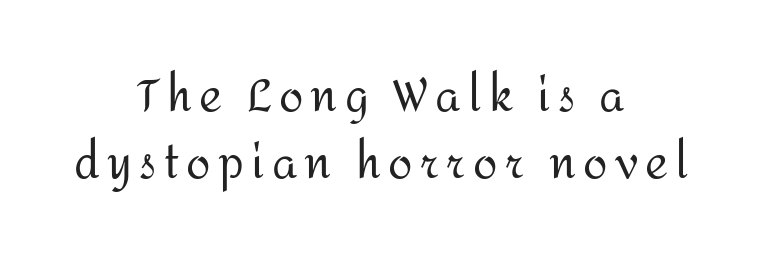
Q: Is the text bold? A: No.
Q: Is the text italic (slanted)? A: No, it is upright.
Q: Is the typeface a serif or a sans-serif typeface? A: Sans-serif.
Q: Is the text underlined? A: No.
Q: How is the paragraph aligned? A: Centered.
Q: Is the spacing between lines tight, normal or loose? A: Normal.
Q: Width (condensed, normal, or wide)? A: Normal.
Q: Stroke contrast? A: Medium.
Q: x-height? A: Medium.
Q: Monospaced? A: No.
